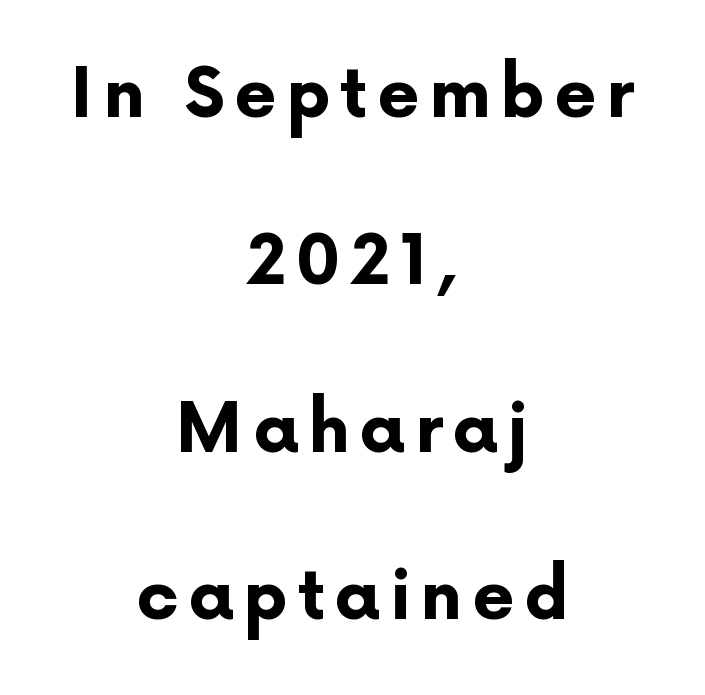
{"serif": "no", "italic": "no", "bold": "yes", "weight": "bold", "width": "normal", "stroke_contrast": "low", "x_height": "medium", "monospaced": "no", "underline": "no", "align": "center", "line_spacing": "loose", "line_spacing_ratio": 2.46, "glyph_px": 68}
